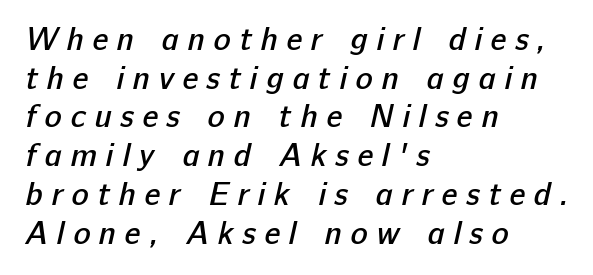
{"serif": "no", "bold": "semi", "weight": "semibold", "width": "normal", "stroke_contrast": "low", "x_height": "medium", "monospaced": "no", "underline": "no", "align": "left", "line_spacing_ratio": 1.21, "letter_spacing": "wide", "letter_spacing_em": 0.27, "glyph_px": 32}
